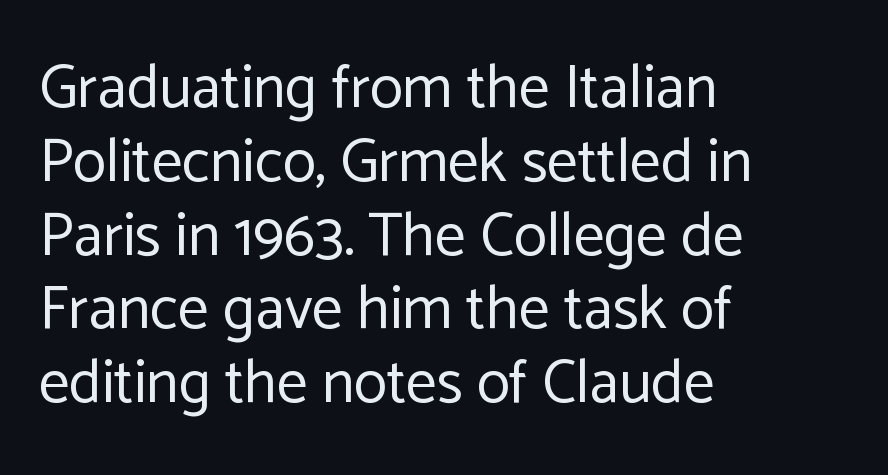
{"serif": "no", "italic": "no", "bold": "no", "weight": "regular", "width": "normal", "stroke_contrast": "low", "x_height": "medium", "monospaced": "no", "underline": "no", "align": "left", "line_spacing_ratio": 1.21, "letter_spacing": "normal", "letter_spacing_em": 0.0, "glyph_px": 61}
